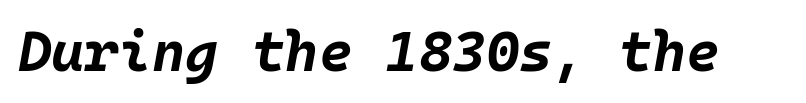
Note the uniform advance width — an 'i' takes as much space as an 'm'. Does the lettering tilt? It does — this is italic. Only glyphs here, with clear space below each row. The face used here has the dense, thick strokes of a bold. The type is set solid horizontally, with unmodified tracking.
